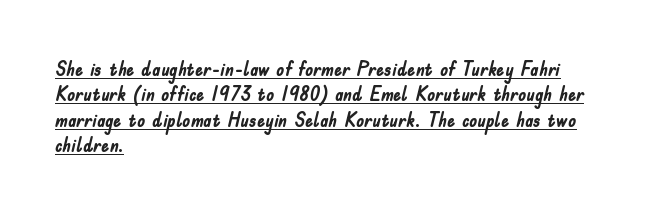
The image shows 20 px bold type; set left-aligned, normal line spacing (1.27x), normal letter spacing, underlined.
